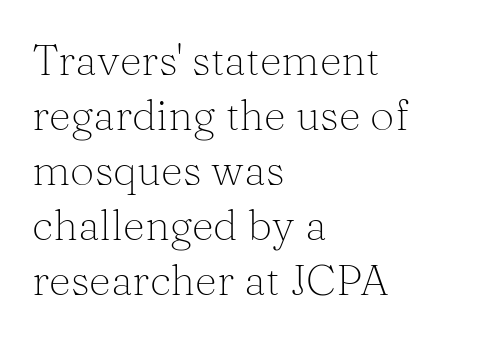
The image shows 43 px light serif type, upright; set left-aligned, normal line spacing (1.28x), normal letter spacing, not underlined; medium stroke contrast and a medium x-height.
